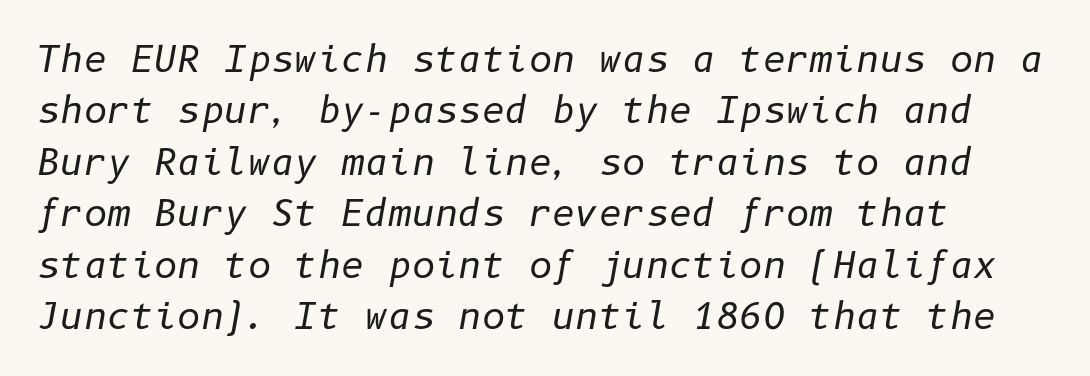
Bare-footed words on every line. Tracking here is standard; glyphs follow each other at the usual distance. Vertical stems look standard width or narrower in stroke. Normally led — the rows are evenly, conventionally spaced. Line starts are locked; line ends wander. Every character sits at an angle, as italics do.
